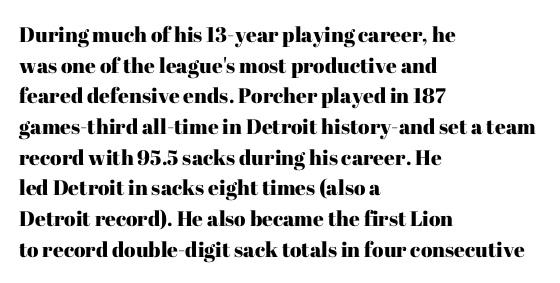
Style check: upright. Quick note: interline space is typical. This sample uses plain, unmodified letter spacing. In CSS terms this would be text-align: left.
